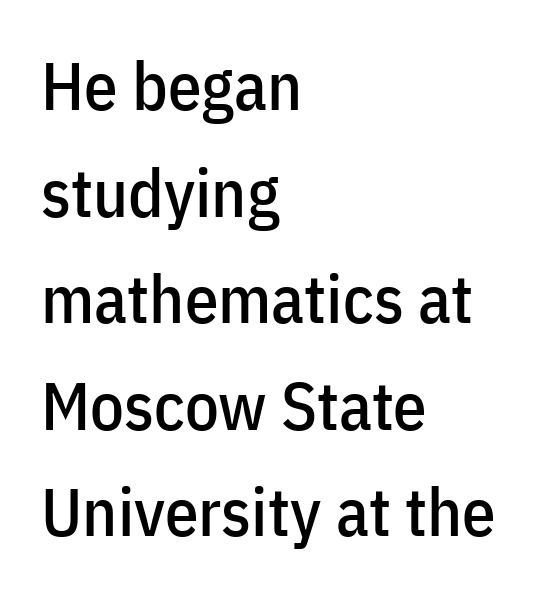
Q: Is the text italic (slanted)? A: No, it is upright.
Q: Is the typeface a serif or a sans-serif typeface? A: Sans-serif.
Q: Is the text underlined? A: No.
Q: How is the paragraph aligned? A: Left-aligned.
Q: Is the spacing between letters normal or unusually wide? A: Normal.
Q: Is the spacing between lines tight, normal or loose? A: Normal.
Q: Width (condensed, normal, or wide)? A: Condensed.
Q: Stroke contrast? A: Low.
Q: x-height? A: Medium.
Q: Monospaced? A: No.
